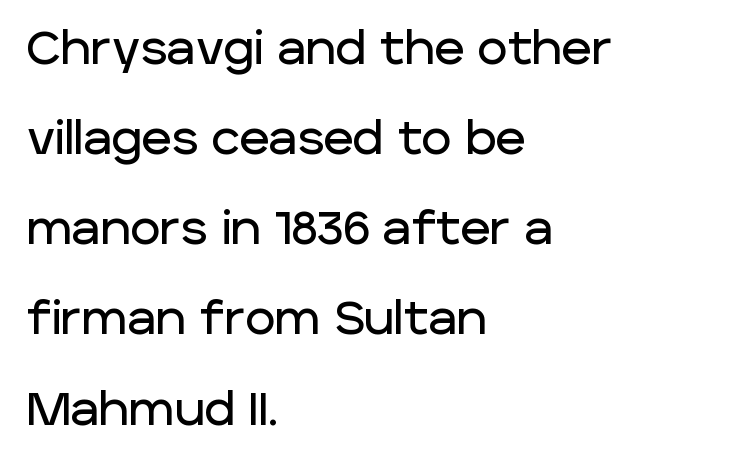
The type sits square on the baseline with zero lean. The face used here is a sans, in the tradition of grotesques and geometrics. Is the block centered? No — it sits flush against the left margin. A typesetter would call this zero additional tracking. Reading down the column, the eye jumps a long way to each next line. Check the space under the baseline: it is left empty.
